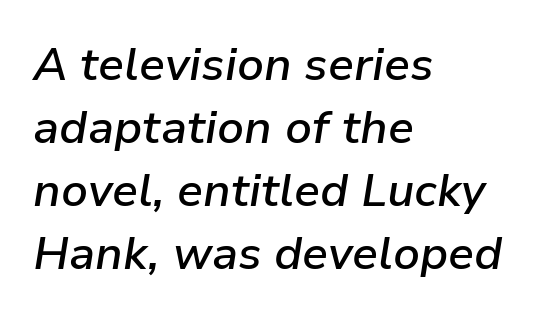
{"italic": "yes", "lean": "right", "slant_degrees": 9, "bold": "semi", "weight": "semibold", "width": "normal", "stroke_contrast": "low", "x_height": "medium", "monospaced": "no", "underline": "no", "align": "left", "line_spacing": "normal", "line_spacing_ratio": 1.37, "letter_spacing": "normal", "letter_spacing_em": 0.0, "glyph_px": 46}
